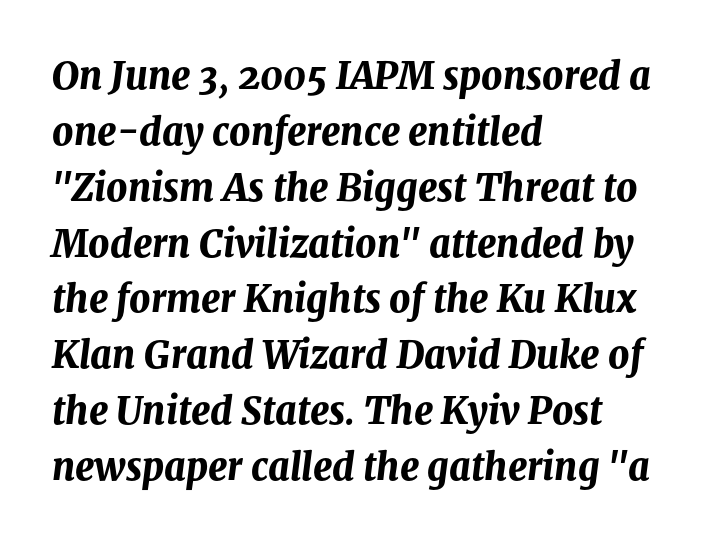
{"italic": "yes", "lean": "right", "slant_degrees": 8, "bold": "yes", "weight": "bold", "width": "normal", "stroke_contrast": "medium", "x_height": "medium", "monospaced": "no", "underline": "no", "align": "left", "line_spacing": "normal", "line_spacing_ratio": 1.51, "letter_spacing": "normal", "letter_spacing_em": 0.0, "glyph_px": 37}
